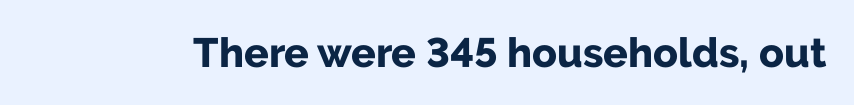
Q: Is the text bold? A: Yes.
Q: Is the text italic (slanted)? A: No, it is upright.
Q: Is the typeface a serif or a sans-serif typeface? A: Sans-serif.
Q: Is the text underlined? A: No.
Q: Is the spacing between letters normal or unusually wide? A: Normal.
Q: Width (condensed, normal, or wide)? A: Normal.
Q: Stroke contrast? A: Low.
Q: x-height? A: Medium.
Q: Monospaced? A: No.
